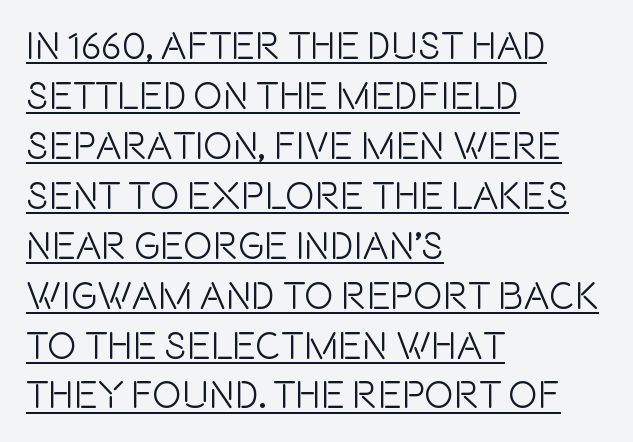
Do the letters lean? They stand straight. Compared with typical body copy, the letter spacing here is the same. The typesetter has applied underlining to the passage shown. Do the characters align in a grid? No, the font is proportional. This sample is left-justified, so line endings fall wherever the words run out.
